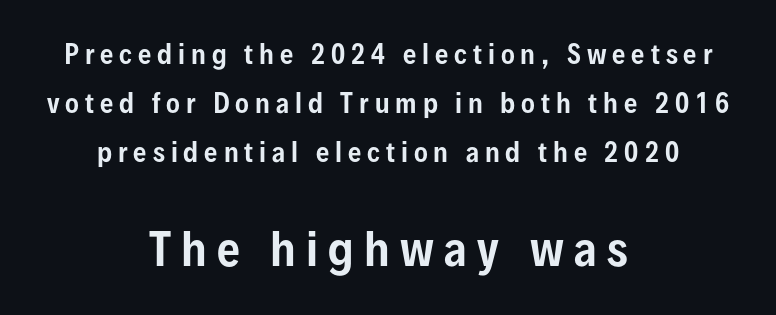
{"serif": "no", "italic": "no", "width": "condensed", "stroke_contrast": "low", "x_height": "medium", "monospaced": "no", "underline": "no", "align": "center", "line_spacing_ratio": 1.89, "letter_spacing": "wide", "letter_spacing_em": 0.23, "larger_block": "second", "size_ratio": 1.73, "glyph_px": 45}
